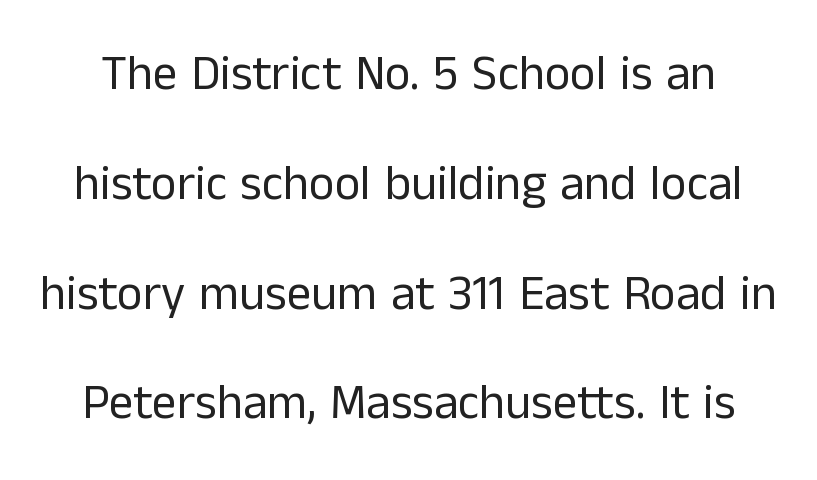
Q: Is the text bold? A: No.
Q: Is the text italic (slanted)? A: No, it is upright.
Q: Is the typeface a serif or a sans-serif typeface? A: Sans-serif.
Q: Is the text underlined? A: No.
Q: Is the spacing between letters normal or unusually wide? A: Normal.
Q: Is the spacing between lines tight, normal or loose? A: Loose.
Q: Width (condensed, normal, or wide)? A: Normal.
Q: Stroke contrast? A: Low.
Q: x-height? A: Medium.
Q: Monospaced? A: No.
